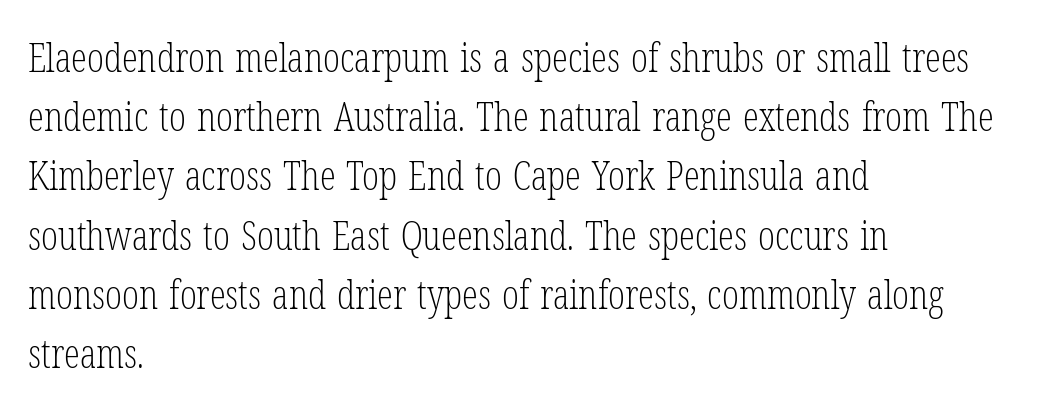
Descender tails drop into unmarked territory. If you measured baseline to baseline, you'd find a middling distance. The setting favours the left margin, as ordinary paragraphs usually do. The cut favours lightness, reaching ordinary text weight at its darkest. Rendered with straight, roman letterforms.
